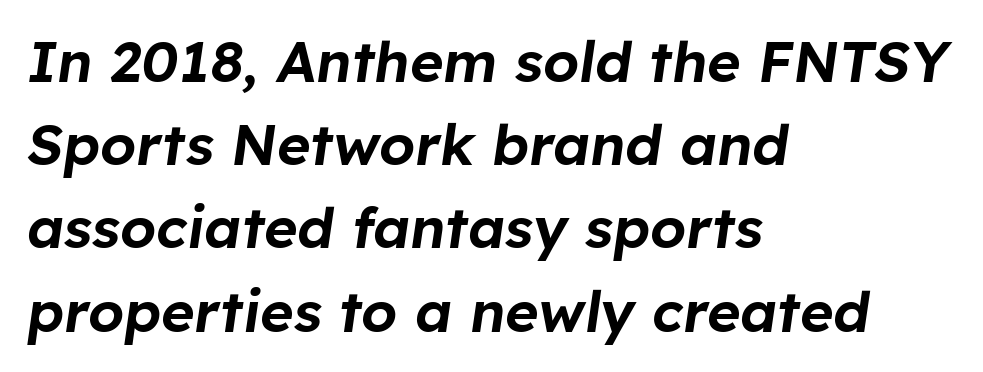
{"italic": "yes", "lean": "right", "slant_degrees": 8, "width": "normal", "stroke_contrast": "low", "x_height": "medium", "monospaced": "no", "underline": "no", "align": "left", "line_spacing": "normal", "line_spacing_ratio": 1.46, "letter_spacing": "normal", "letter_spacing_em": 0.0, "glyph_px": 57}
